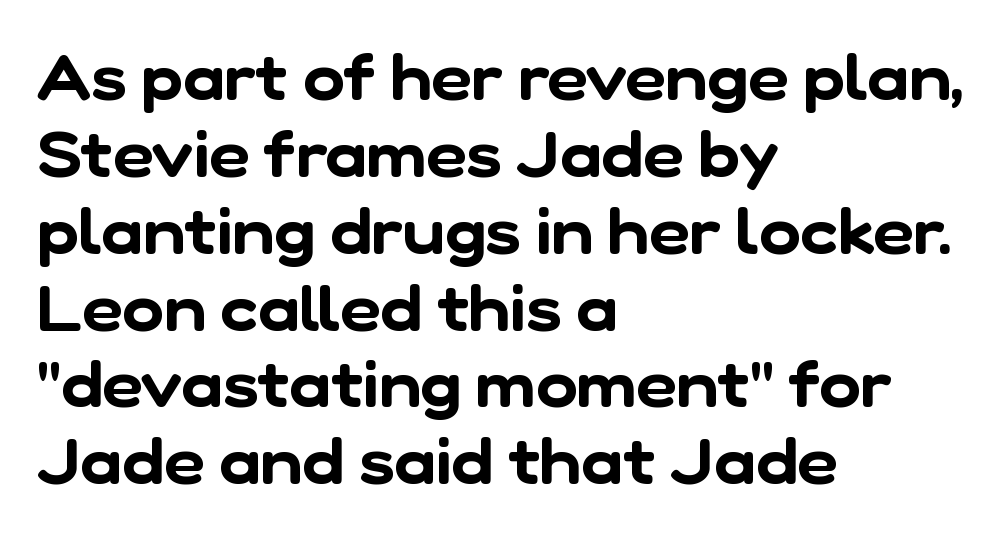
The image shows 63 px sans-serif type; set left-aligned, line spacing 1.22x, normal letter spacing, not underlined; low stroke contrast and a medium x-height.
